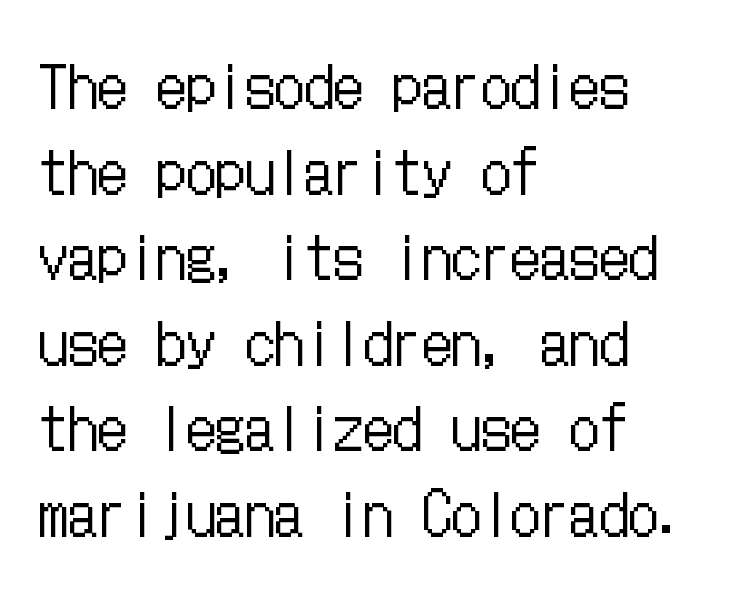
The image shows 59 px regular-weight, condensed type, upright; set left-aligned, normal line spacing (1.45x), normal letter spacing, not underlined; low stroke contrast and a medium x-height.
